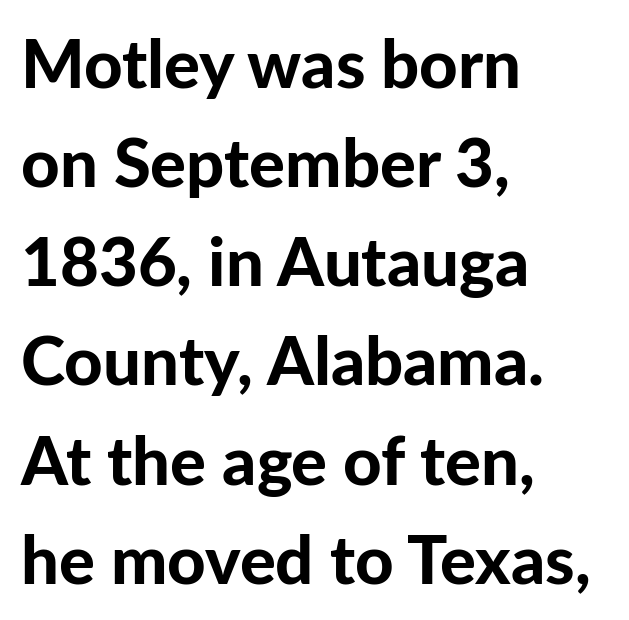
Q: Is the text bold? A: Yes.
Q: Is the text italic (slanted)? A: No, it is upright.
Q: Is the typeface a serif or a sans-serif typeface? A: Sans-serif.
Q: Is the text underlined? A: No.
Q: How is the paragraph aligned? A: Left-aligned.
Q: Is the spacing between letters normal or unusually wide? A: Normal.
Q: Is the spacing between lines tight, normal or loose? A: Normal.
Q: Width (condensed, normal, or wide)? A: Normal.
Q: Stroke contrast? A: Low.
Q: x-height? A: Medium.
Q: Monospaced? A: No.
